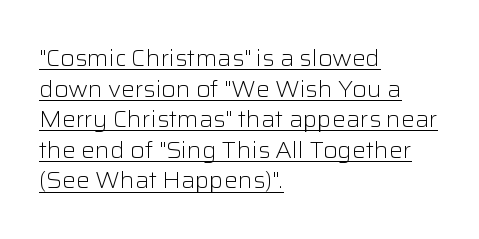
{"italic": "no", "bold": "no", "underline": "yes", "align": "left", "line_spacing": "normal", "line_spacing_ratio": 1.33, "letter_spacing": "normal", "letter_spacing_em": 0.0, "glyph_px": 23}
